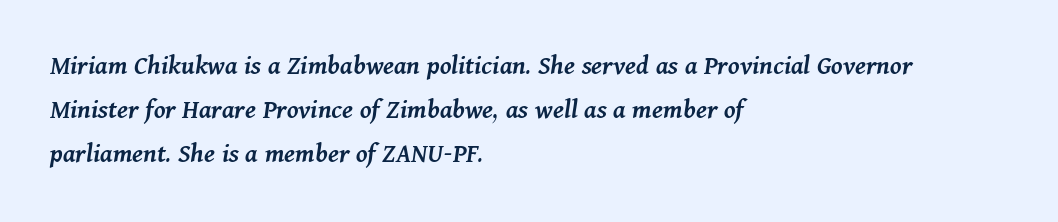
Does the leading feel generous? No, just average. In terms of letterspacing, this is plain default setting. The text block is weighted toward the left margin, trailing off unevenly rightward. Check under the words: just untouched page.
